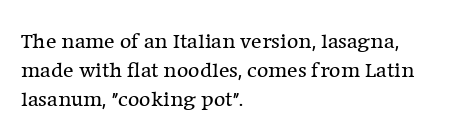
Q: Is the text bold? A: No.
Q: Is the text italic (slanted)? A: No, it is upright.
Q: Is the text underlined? A: No.
Q: How is the paragraph aligned? A: Left-aligned.
Q: Is the spacing between letters normal or unusually wide? A: Normal.
Q: Is the spacing between lines tight, normal or loose? A: Normal.
